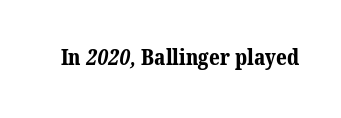
The image shows 21 px bold type; set normal letter spacing, not underlined.
